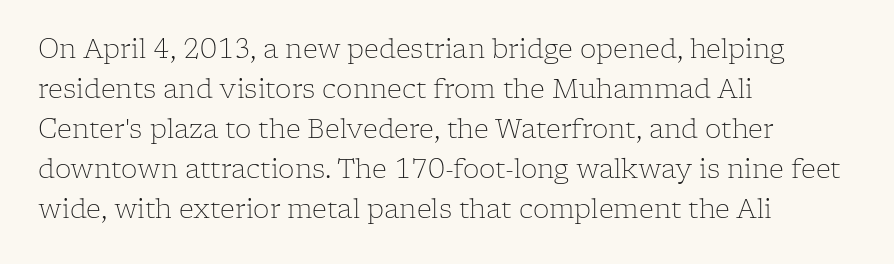
Descender tails drop into unmarked territory. Stroke mass is kept to a normal reading level or below. Default kerning and tracking; the words read as compact shapes. Teacher's note: observe the even left margin — that is flush-left alignment.
